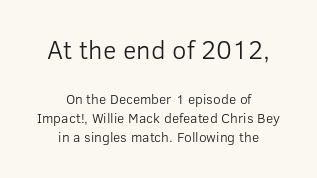
Quick note: interline space is typical. This rendering uses center alignment, leaving both contours irregular but symmetric. No letter is thick-stroked: the sample isn't bold. This sample uses an upright cut, with every glyph sitting square on the baseline. Lines of text with bare space underneath. Of the two passages, the one on top uses the larger point size.
